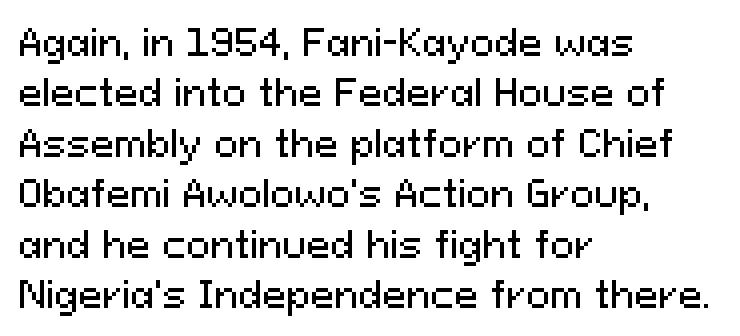
{"serif": "no", "italic": "no", "width": "normal", "stroke_contrast": "medium", "x_height": "medium", "monospaced": "no", "underline": "no", "align": "left", "line_spacing": "normal", "line_spacing_ratio": 1.4, "letter_spacing": "normal", "letter_spacing_em": 0.0, "glyph_px": 36}
